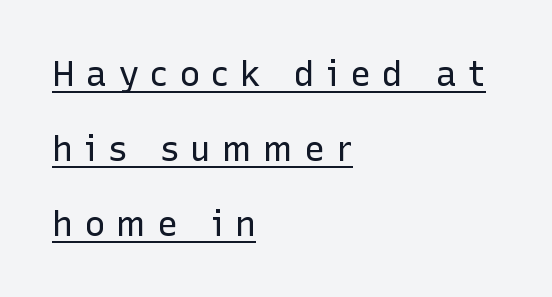
{"serif": "no", "italic": "no", "bold": "no", "weight": "regular", "width": "normal", "stroke_contrast": "low", "x_height": "medium", "monospaced": "no", "underline": "yes", "align": "left", "line_spacing": "loose", "line_spacing_ratio": 2.14, "letter_spacing": "wide", "letter_spacing_em": 0.32, "glyph_px": 35}
